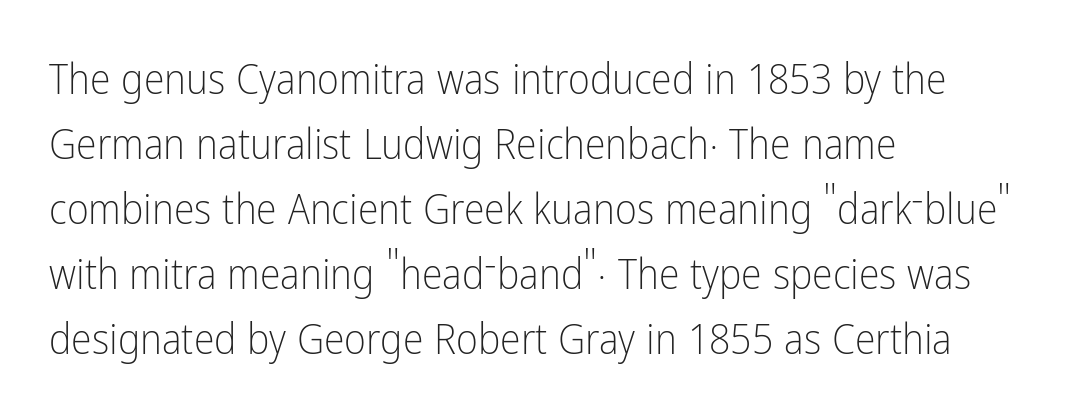
The image shows 42 px light, condensed sans-serif type, upright; set left-aligned, normal line spacing (1.55x), normal letter spacing, not underlined; low stroke contrast and a medium x-height.
